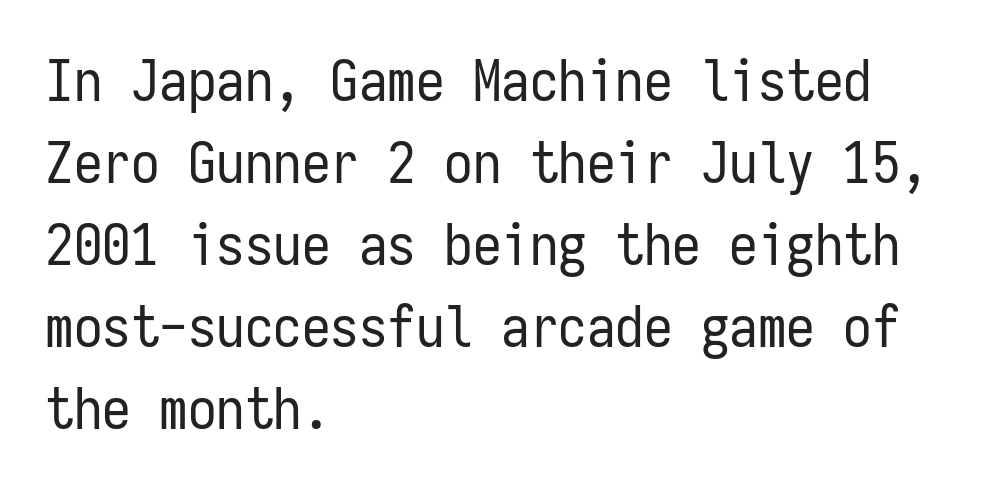
The image shows 57 px regular-weight, condensed sans-serif type, upright, monospaced; set left-aligned, normal line spacing (1.44x), normal letter spacing, not underlined; low stroke contrast and a medium x-height.
